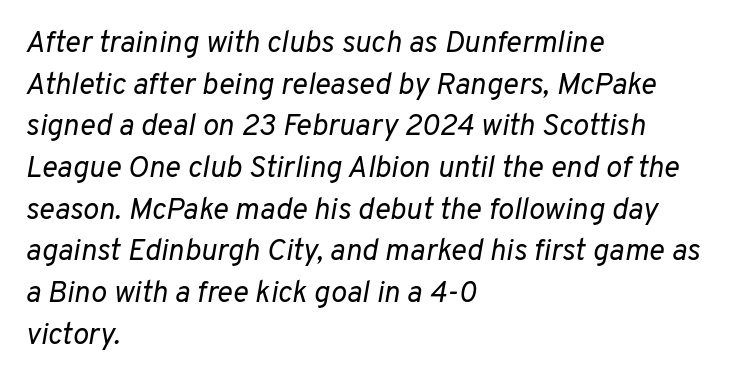
The image shows 30 px regular-weight type, italic (leaning right); set left-aligned, normal line spacing (1.39x), normal letter spacing, not underlined; low stroke contrast and a medium x-height.
